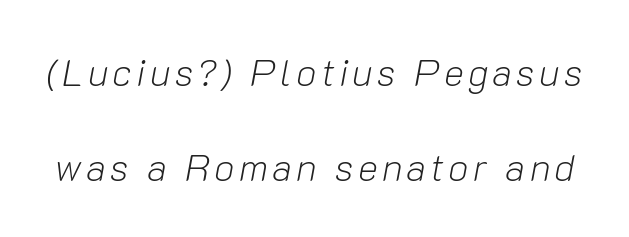
The image shows 38 px light type, italic (leaning right); set loose line spacing (2.49x), not underlined; low stroke contrast and a medium x-height.
